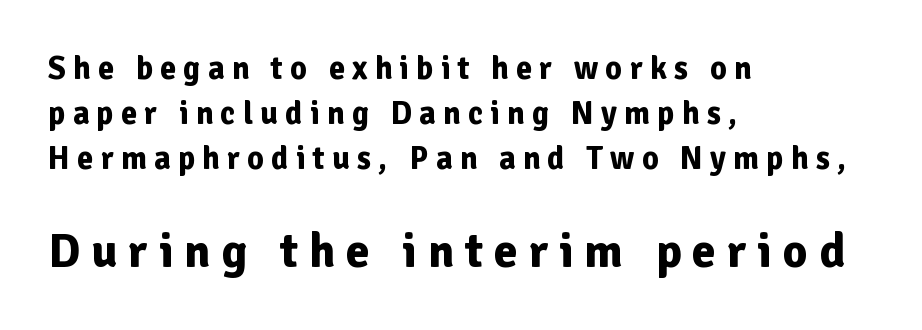
{"serif": "no", "italic": "no", "bold": "yes", "weight": "bold", "width": "normal", "stroke_contrast": "low", "x_height": "medium", "monospaced": "no", "underline": "no", "align": "left", "line_spacing": "normal", "line_spacing_ratio": 1.4, "letter_spacing": "wide", "letter_spacing_em": 0.23, "larger_block": "second", "size_ratio": 1.5, "glyph_px": 48}
